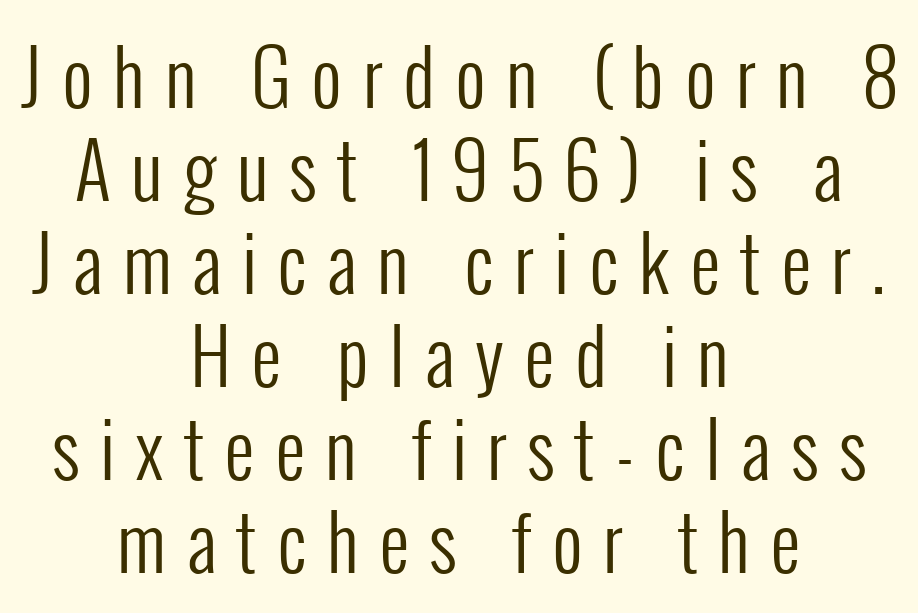
Q: Is the text bold? A: No.
Q: Is the text italic (slanted)? A: No, it is upright.
Q: Is the typeface a serif or a sans-serif typeface? A: Sans-serif.
Q: Is the text underlined? A: No.
Q: How is the paragraph aligned? A: Centered.
Q: Is the spacing between letters normal or unusually wide? A: Unusually wide.
Q: Width (condensed, normal, or wide)? A: Condensed.
Q: Stroke contrast? A: Low.
Q: x-height? A: Medium.
Q: Monospaced? A: No.
